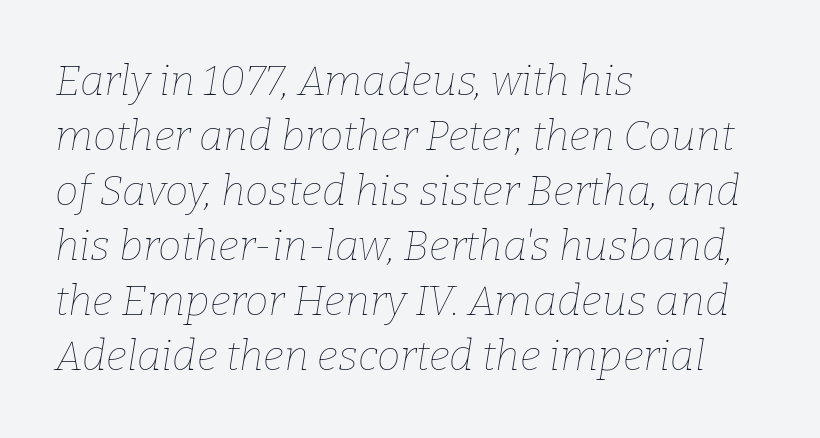
Q: Is the text bold? A: No.
Q: Is the text italic (slanted)? A: Yes, it leans right by about 9 degrees.
Q: Is the text underlined? A: No.
Q: How is the paragraph aligned? A: Left-aligned.
Q: Is the spacing between letters normal or unusually wide? A: Normal.
Q: Is the spacing between lines tight, normal or loose? A: Normal.
Q: Width (condensed, normal, or wide)? A: Normal.
Q: Stroke contrast? A: Low.
Q: x-height? A: Medium.
Q: Monospaced? A: No.
